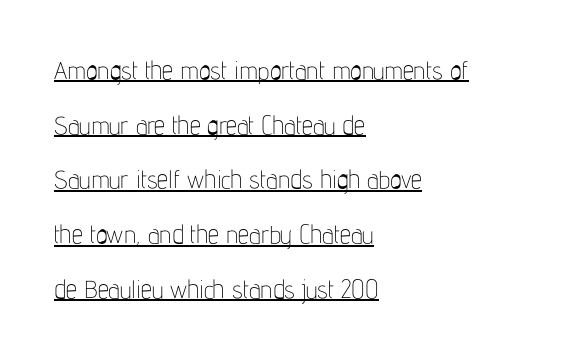
Q: Is the text bold? A: No.
Q: Is the text italic (slanted)? A: No, it is upright.
Q: Is the text underlined? A: Yes.
Q: How is the paragraph aligned? A: Left-aligned.
Q: Is the spacing between letters normal or unusually wide? A: Normal.
Q: Is the spacing between lines tight, normal or loose? A: Loose.
